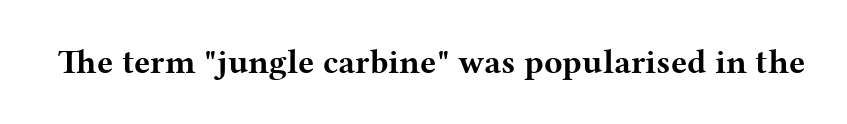
The image shows 34 px bold, wide serif type, upright; set normal letter spacing, not underlined; medium stroke contrast and a medium x-height.
